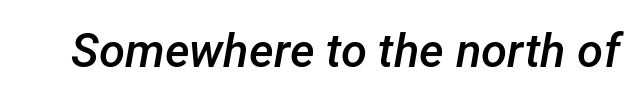
Descender tails drop into unmarked territory. The rendering uses natural spacing where letterforms have individual widths. Would a proofreader flag this as italicized? Yes. How are the letters spaced? Ordinarily, with no added tracking.
